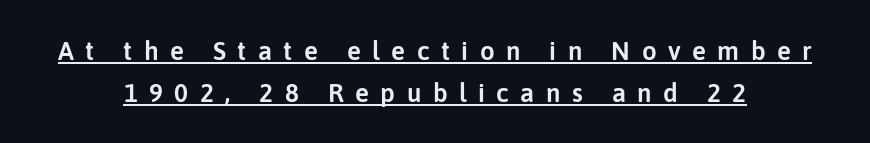
Q: Is the text italic (slanted)? A: No, it is upright.
Q: Is the text underlined? A: Yes.
Q: How is the paragraph aligned? A: Centered.
Q: Is the spacing between letters normal or unusually wide? A: Unusually wide.
Q: Is the spacing between lines tight, normal or loose? A: Normal.
